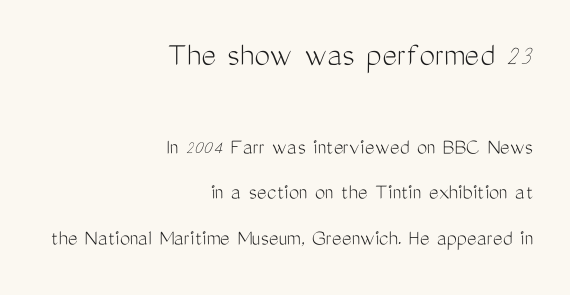
The image shows 35 px light, condensed sans-serif type, upright; set right-aligned, loose line spacing (1.99x), normal letter spacing, not underlined; the first (top) block is 1.52x larger; medium stroke contrast and a medium x-height.
